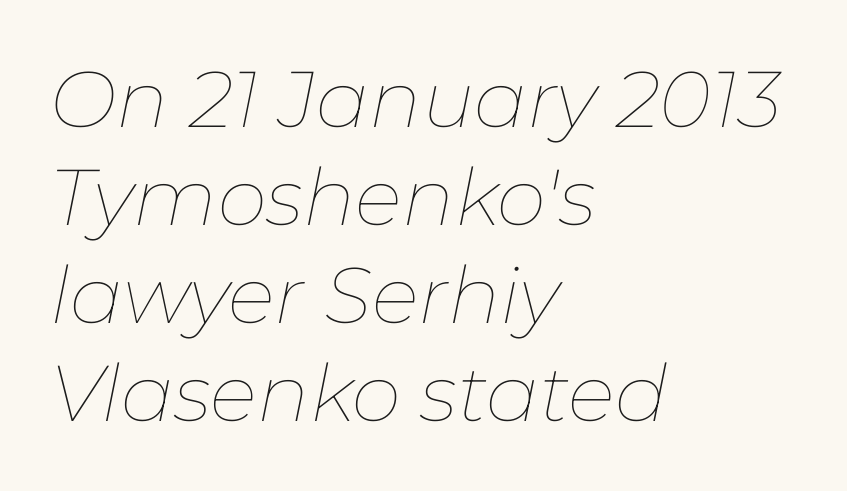
The rendering applies a slant to the glyphs. Is this a heavy cut? Hardly; it is regular or lighter. Default kerning and tracking; the words read as compact shapes. Horizontally, the lines are justified to the leading edge only. A clean baseline with only descenders dipping below it. Is this a fixed-width face? No — the glyphs have proportional, varying widths.
